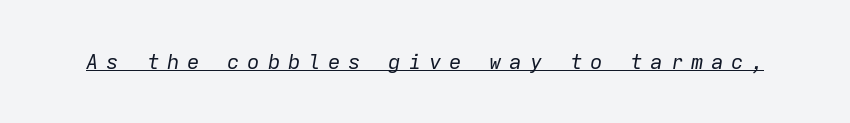
No extra ink here — the face is not bold. Short note: letters widely spaced. The rendered words wear a rule along their underside. The glyphs look as if they've been sheared to an angle.
